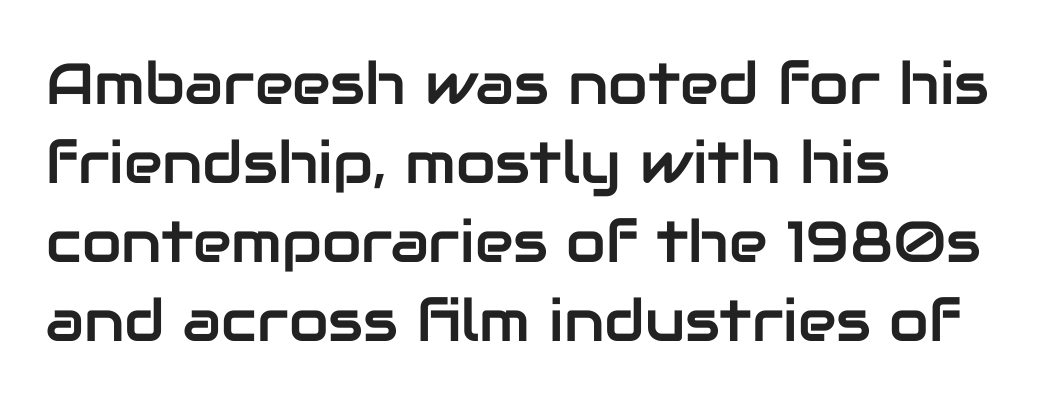
The type sits square on the baseline with zero lean. Each letter's strokes conclude bluntly, with no projecting serifs. The rendering keeps characters at their native spacing. The rendering uses a moderate line-height, typical for paragraphs.
